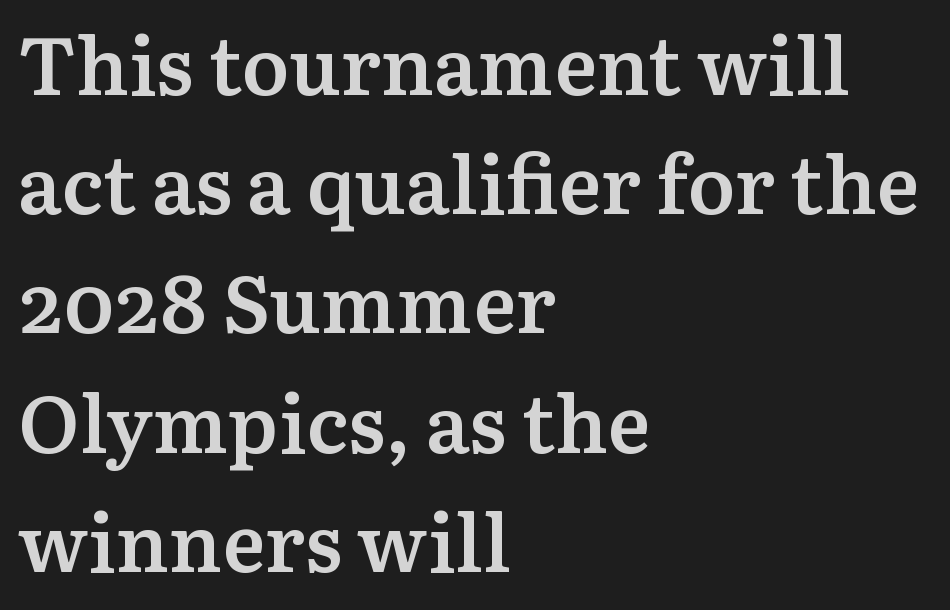
{"serif": "yes", "italic": "no", "bold": "semi", "weight": "semibold", "width": "normal", "stroke_contrast": "medium", "x_height": "medium", "monospaced": "no", "underline": "no", "align": "left", "line_spacing": "normal", "line_spacing_ratio": 1.49, "letter_spacing": "normal", "letter_spacing_em": 0.0, "glyph_px": 80}
